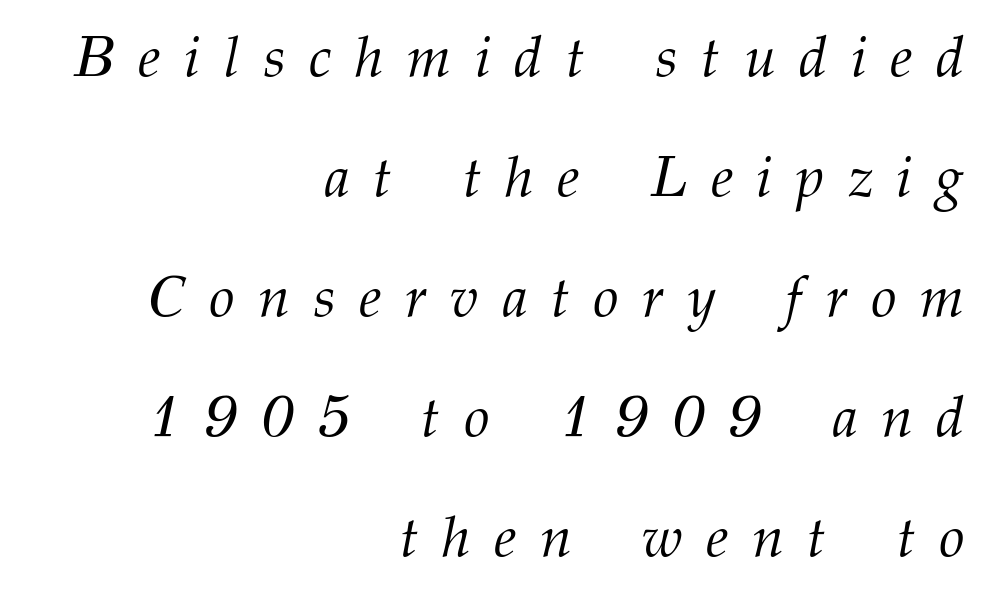
{"serif": "yes", "italic": "yes", "lean": "right", "slant_degrees": 12, "bold": "no", "weight": "light", "width": "normal", "stroke_contrast": "medium", "x_height": "medium", "monospaced": "no", "underline": "no", "align": "right", "line_spacing": "loose", "line_spacing_ratio": 2.07, "letter_spacing": "wide", "letter_spacing_em": 0.41, "glyph_px": 58}
